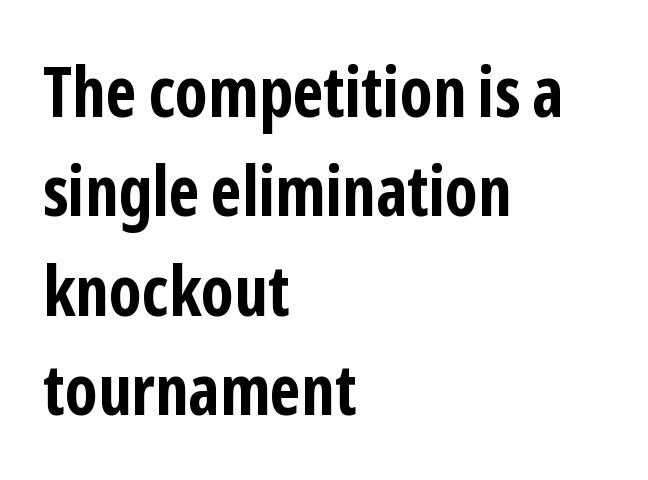
The image shows 69 px bold, condensed sans-serif type, upright; set left-aligned, normal line spacing (1.44x), normal letter spacing, not underlined; low stroke contrast and a medium x-height.
